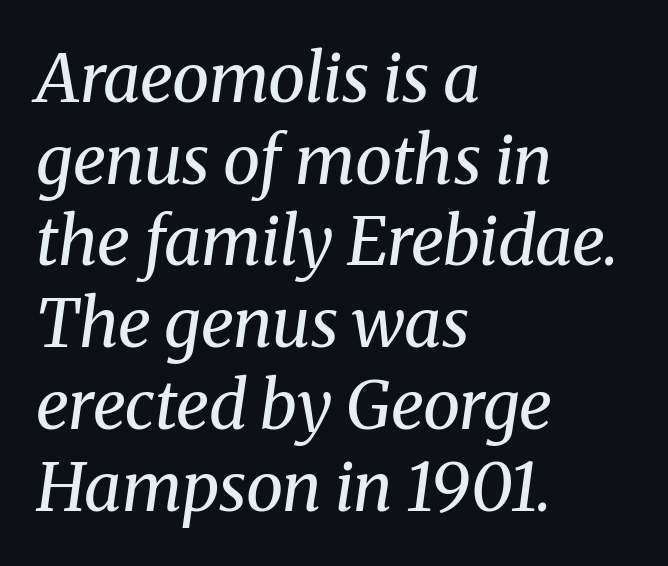
Q: Is the text bold? A: No.
Q: Is the text italic (slanted)? A: Yes, it leans right by about 8 degrees.
Q: Is the typeface a serif or a sans-serif typeface? A: Serif.
Q: Is the text underlined? A: No.
Q: How is the paragraph aligned? A: Left-aligned.
Q: Is the spacing between letters normal or unusually wide? A: Normal.
Q: Width (condensed, normal, or wide)? A: Normal.
Q: Stroke contrast? A: Medium.
Q: x-height? A: Medium.
Q: Monospaced? A: No.
